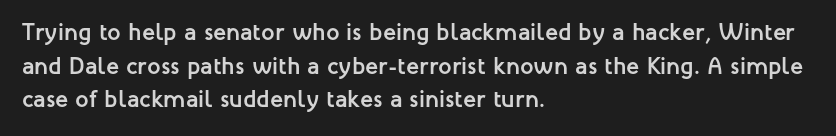
Q: Is the text bold? A: Yes.
Q: Is the text italic (slanted)? A: No, it is upright.
Q: Is the text underlined? A: No.
Q: How is the paragraph aligned? A: Left-aligned.
Q: Is the spacing between letters normal or unusually wide? A: Normal.
Q: Is the spacing between lines tight, normal or loose? A: Normal.
